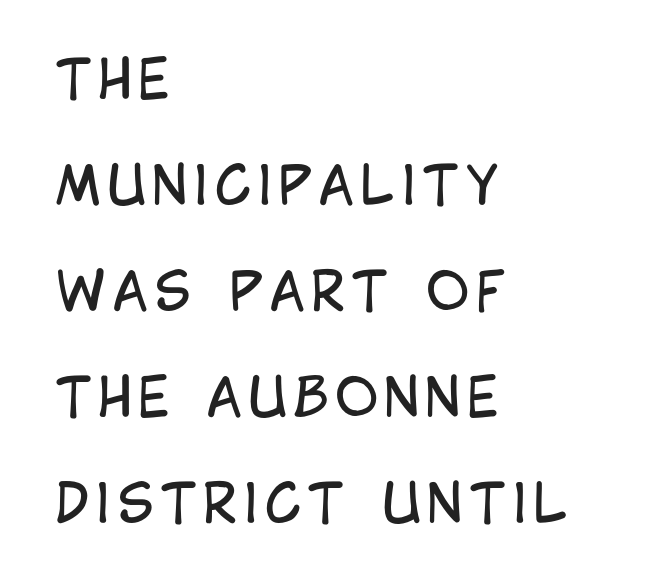
{"serif": "no", "italic": "no", "bold": "no", "weight": "regular", "width": "condensed", "stroke_contrast": "low", "x_height": "large", "monospaced": "no", "underline": "no", "align": "left", "line_spacing": "loose", "line_spacing_ratio": 2.0, "glyph_px": 53}
